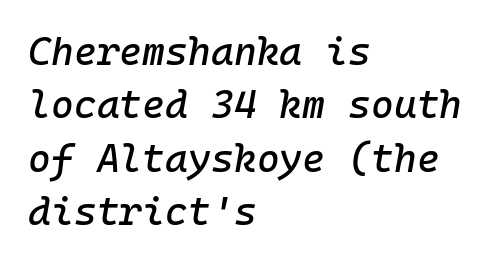
Q: Is the text italic (slanted)? A: Yes, it leans right by about 10 degrees.
Q: Is the text underlined? A: No.
Q: How is the paragraph aligned? A: Left-aligned.
Q: Is the spacing between letters normal or unusually wide? A: Normal.
Q: Is the spacing between lines tight, normal or loose? A: Normal.
Q: Width (condensed, normal, or wide)? A: Normal.
Q: Stroke contrast? A: Low.
Q: x-height? A: Medium.
Q: Monospaced? A: Yes.
